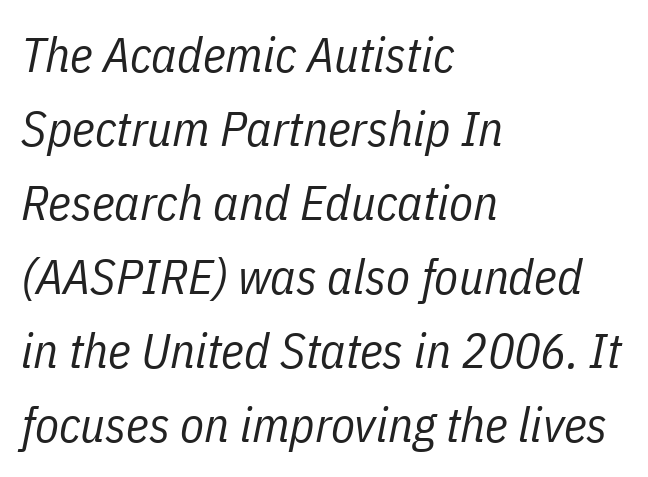
Q: Is the text bold? A: No.
Q: Is the text italic (slanted)? A: Yes, it leans right by about 11 degrees.
Q: Is the text underlined? A: No.
Q: How is the paragraph aligned? A: Left-aligned.
Q: Is the spacing between letters normal or unusually wide? A: Normal.
Q: Is the spacing between lines tight, normal or loose? A: Normal.
Q: Width (condensed, normal, or wide)? A: Condensed.
Q: Stroke contrast? A: Low.
Q: x-height? A: Medium.
Q: Monospaced? A: No.
